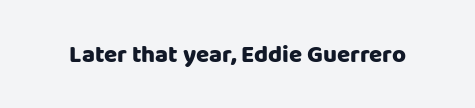
What stands out about the letter spacing? Nothing — it is the standard amount. Upright lettering throughout. Bold? Absolutely — the strokes are thick and heavy. The glyphs are unaccompanied by any horizontal stroke below them.
